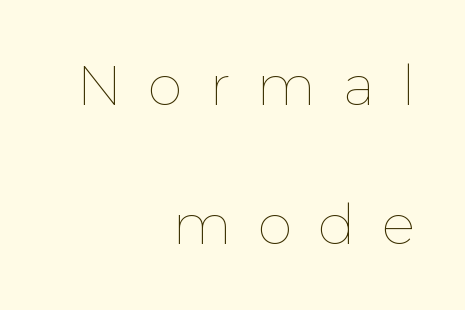
Leftover space on each line is placed entirely before the opening word. Inter-character spacing is expanded well beyond the font's built-in metrics. Bare-footed words on every line. The type sits square on the baseline with zero lean. The font sits on the lighter half of the weight spectrum, regular included. How would I describe the line gaps? Wide and relaxed.
